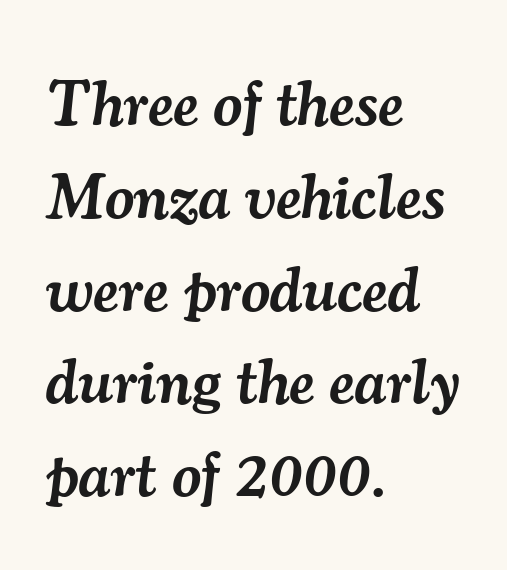
{"serif": "yes", "italic": "yes", "lean": "right", "slant_degrees": 7, "bold": "semi", "weight": "semibold", "width": "normal", "stroke_contrast": "medium", "x_height": "small", "monospaced": "no", "underline": "no", "align": "left", "line_spacing": "normal", "line_spacing_ratio": 1.45, "letter_spacing": "normal", "letter_spacing_em": 0.0, "glyph_px": 64}
